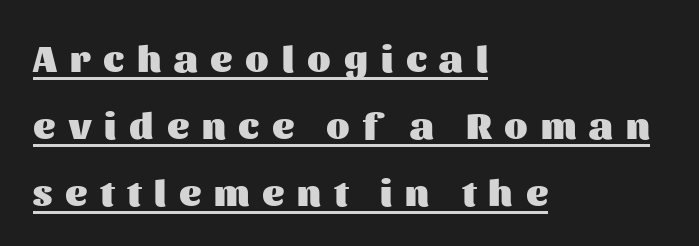
{"serif": "no", "italic": "no", "bold": "yes", "weight": "heavy", "width": "normal", "stroke_contrast": "medium", "x_height": "medium", "monospaced": "no", "underline": "yes", "align": "left", "line_spacing_ratio": 1.76, "letter_spacing": "wide", "letter_spacing_em": 0.34, "glyph_px": 38}
